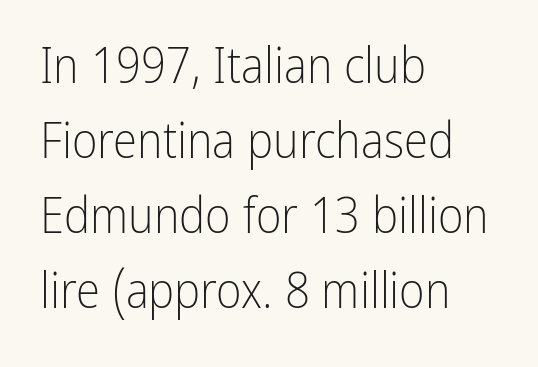
Every row of glyphs begins at an identical x-position on the left. Weight: not bold — regular or lighter. Classification — sans serif. The letters advance in unequal steps, a hallmark of proportional type. If you measured baseline to baseline, you'd find a middling distance. The zone under the glyphs is completely vacant.
